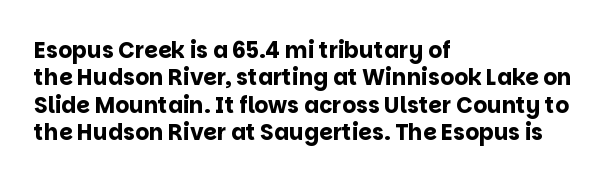
Only glyphs here, with clear space below each row. The type sits square on the baseline with zero lean. Short note: letters normally spaced. Summary of vertical rhythm: regular, with standard interline spacing. Thick stems and heavy bowls — unmistakably bold. Short and long lines alike share a common starting point at left.
